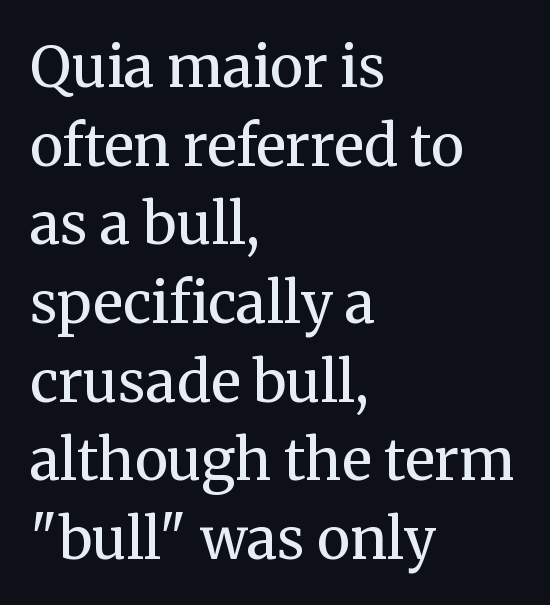
Q: Is the text bold? A: No.
Q: Is the text italic (slanted)? A: No, it is upright.
Q: Is the typeface a serif or a sans-serif typeface? A: Serif.
Q: Is the text underlined? A: No.
Q: How is the paragraph aligned? A: Left-aligned.
Q: Is the spacing between letters normal or unusually wide? A: Normal.
Q: Is the spacing between lines tight, normal or loose? A: Normal.
Q: Width (condensed, normal, or wide)? A: Normal.
Q: Stroke contrast? A: Medium.
Q: x-height? A: Medium.
Q: Monospaced? A: No.
